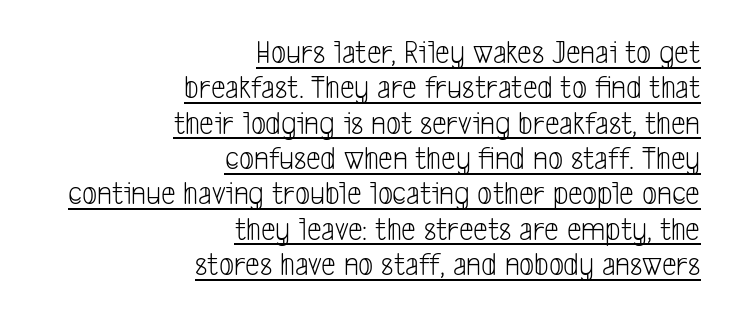
{"serif": "no", "bold": "no", "weight": "light", "width": "condensed", "stroke_contrast": "low", "x_height": "medium", "monospaced": "no", "underline": "yes", "align": "right", "line_spacing": "tight", "line_spacing_ratio": 1.07, "letter_spacing": "normal", "letter_spacing_em": 0.0, "glyph_px": 33}
